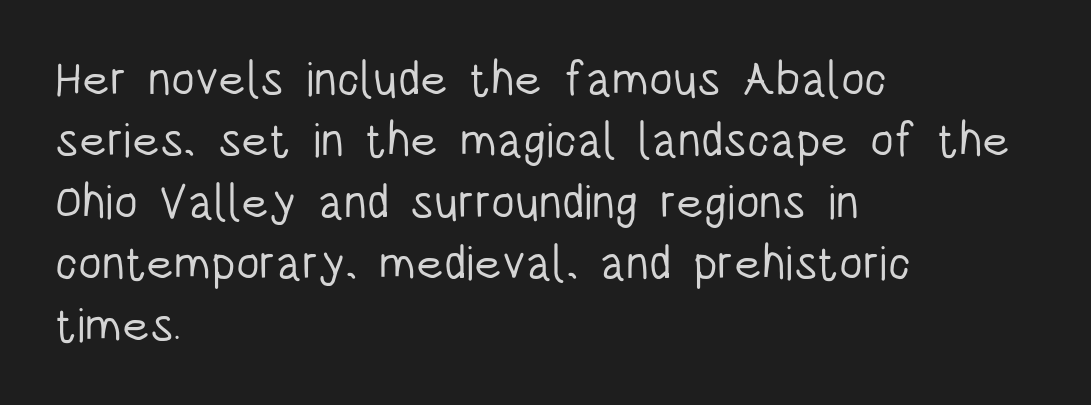
The image shows 48 px light, condensed sans-serif type, upright; set left-aligned, normal line spacing (1.28x), normal letter spacing, not underlined; low stroke contrast and a large x-height.
